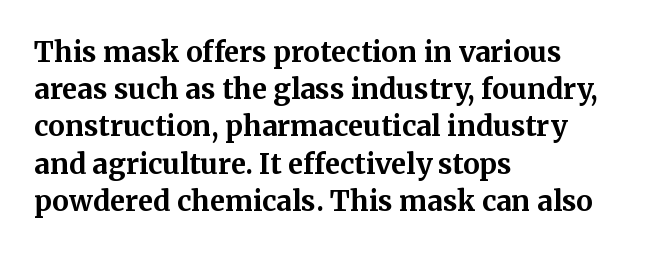
The passage shown is typed in a proportional face where columns would drift. The lettering stays uniformly vertical, giving the passage a roman look. All the whitespace from short lines collects on the right. Thick stems and heavy bowls — unmistakably bold. Rule under the text: the space is simply empty. A serif font was chosen for this passage.
